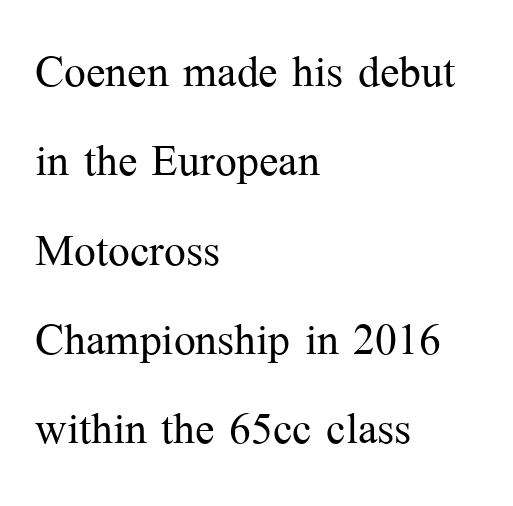
Small tapered or slab feet sit at the stroke ends, so this counts as serif. The typography opts for an upright posture over an oblique one. This sample has the flowing, uneven cadence of proportional lettering. Horizontal alignment here is leftward, the default for most running prose.
